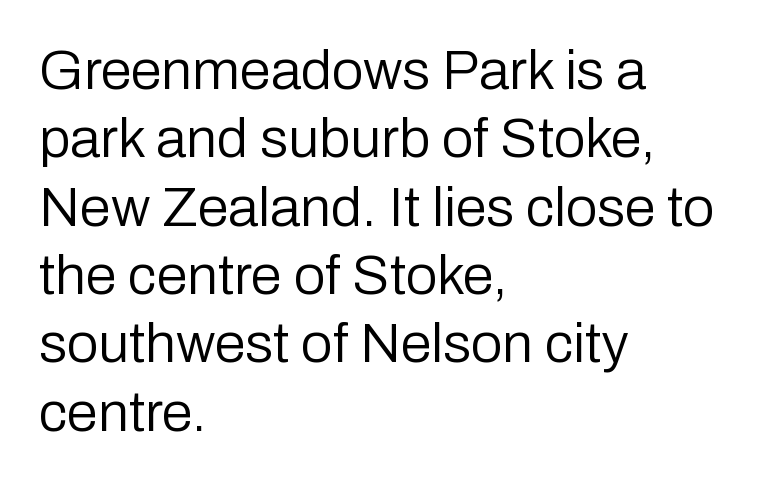
{"serif": "no", "italic": "no", "bold": "no", "weight": "regular", "width": "normal", "stroke_contrast": "low", "x_height": "medium", "monospaced": "no", "underline": "no", "align": "left", "line_spacing_ratio": 1.22, "letter_spacing": "normal", "letter_spacing_em": 0.0, "glyph_px": 56}
